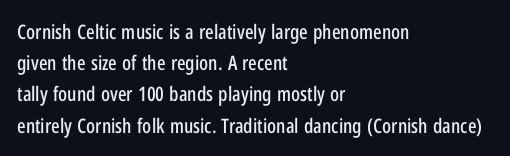
{"italic": "no", "underline": "no", "align": "left", "line_spacing": "normal", "line_spacing_ratio": 1.56, "letter_spacing": "normal", "letter_spacing_em": 0.0, "glyph_px": 20}
